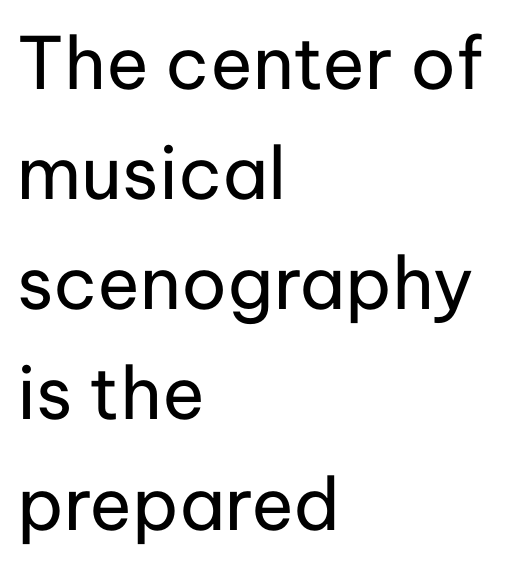
Q: Is the text bold? A: No.
Q: Is the text italic (slanted)? A: No, it is upright.
Q: Is the typeface a serif or a sans-serif typeface? A: Sans-serif.
Q: Is the text underlined? A: No.
Q: How is the paragraph aligned? A: Left-aligned.
Q: Is the spacing between letters normal or unusually wide? A: Normal.
Q: Is the spacing between lines tight, normal or loose? A: Normal.
Q: Width (condensed, normal, or wide)? A: Normal.
Q: Stroke contrast? A: Low.
Q: x-height? A: Medium.
Q: Monospaced? A: No.
